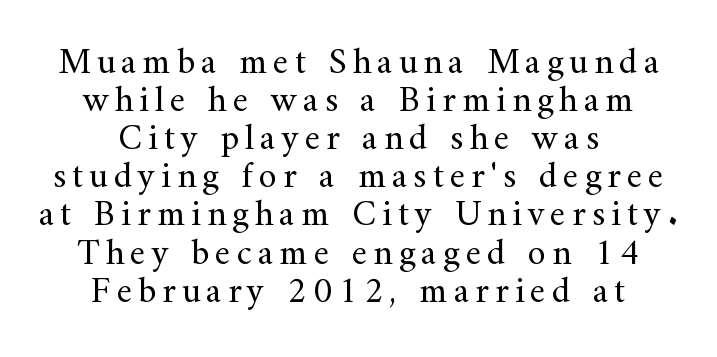
{"serif": "yes", "italic": "no", "bold": "no", "weight": "regular", "width": "normal", "stroke_contrast": "medium", "x_height": "small", "monospaced": "no", "underline": "no", "align": "center", "line_spacing": "tight", "line_spacing_ratio": 1.03, "glyph_px": 37}
